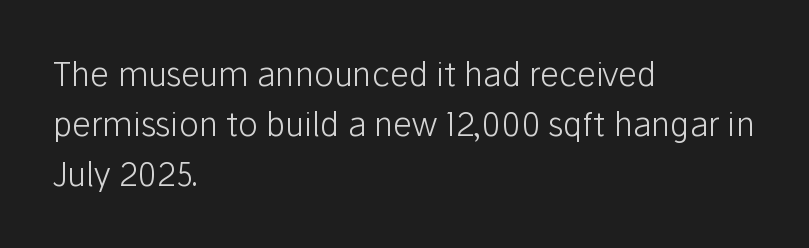
{"serif": "no", "italic": "no", "bold": "no", "weight": "light", "width": "normal", "stroke_contrast": "low", "x_height": "medium", "monospaced": "no", "underline": "no", "align": "left", "line_spacing": "normal", "line_spacing_ratio": 1.51, "letter_spacing": "normal", "letter_spacing_em": 0.0, "glyph_px": 33}
